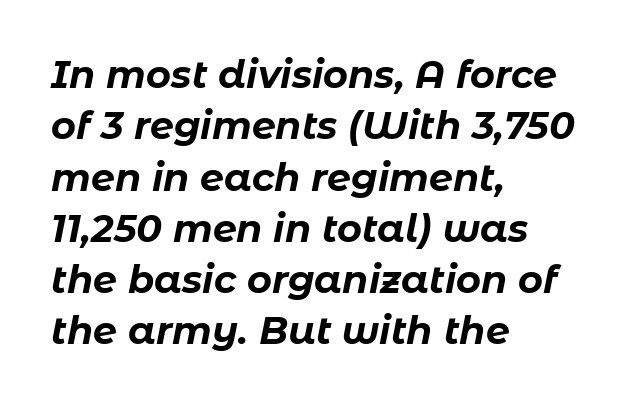
Do the characters align in a grid? No, the font is proportional. This is heavy type, rendered in bold. The passage is arranged the way most books set body copy — flush left. Rendered with sloped, italic letterforms.
